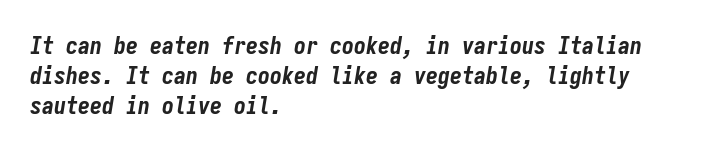
Each word holds together tightly as a unit, with standard inter-letter gaps. You can tell it's italic because the verticals aren't actually vertical. Quick note: underline off. A classic flush-left, rag-right setting is used for this passage. The typesetting leans heavy: a genuine bold.
